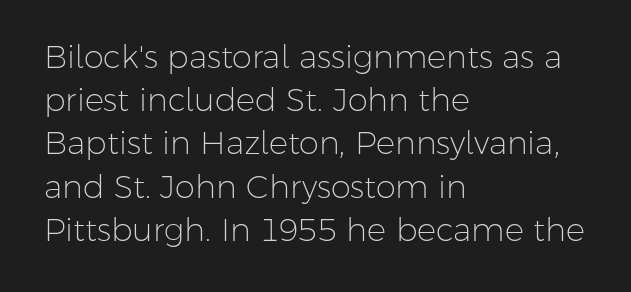
{"serif": "no", "italic": "no", "bold": "no", "weight": "light", "width": "normal", "stroke_contrast": "low", "x_height": "medium", "monospaced": "no", "underline": "no", "align": "left", "line_spacing": "normal", "line_spacing_ratio": 1.35, "letter_spacing": "normal", "letter_spacing_em": 0.0, "glyph_px": 32}
